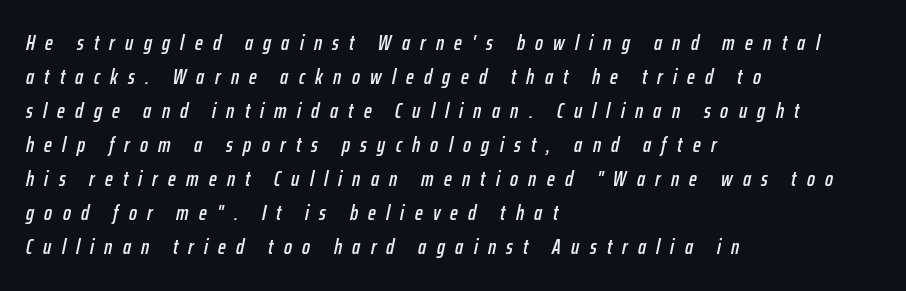
Q: Is the text italic (slanted)? A: Yes, it leans right by about 12 degrees.
Q: Is the text underlined? A: No.
Q: How is the paragraph aligned? A: Left-aligned.
Q: Is the spacing between letters normal or unusually wide? A: Unusually wide.
Q: Is the spacing between lines tight, normal or loose? A: Normal.
